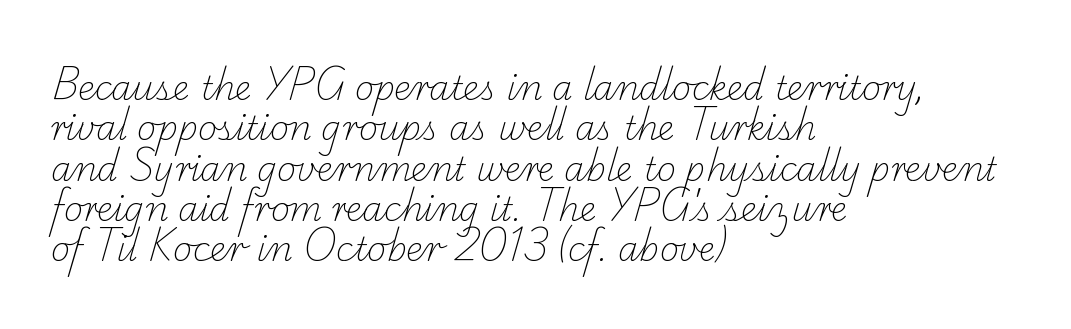
The image shows 33 px light serif type; set left-aligned, line spacing 1.22x, normal letter spacing, not underlined; low stroke contrast and a small x-height.
